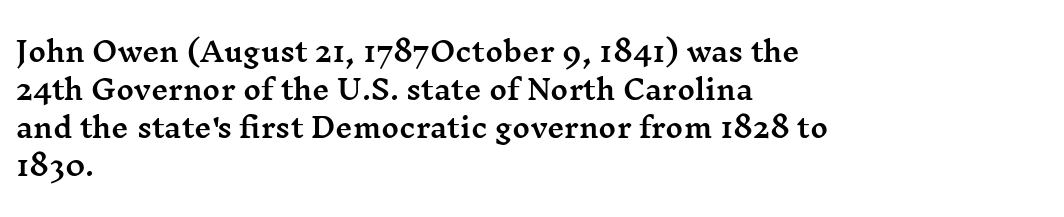
The image shows 27 px text type, upright; set left-aligned, normal line spacing (1.41x), normal letter spacing, not underlined.
